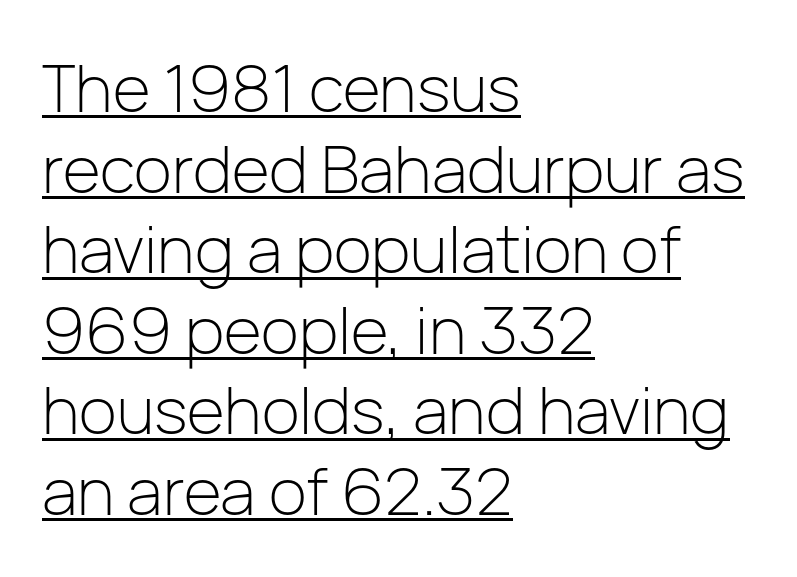
Glyph-to-glyph distance matches everyday printed text. Characters remain perfectly vertical along every line. You can tell from the bare stems that sans-serif type was used. Is this a fixed-width face? No — the glyphs have proportional, varying widths. This reads as an unemphasized weight, regular at the heaviest.
